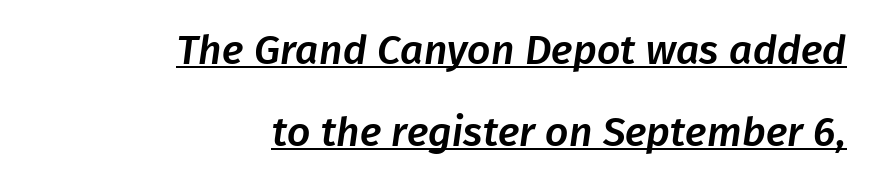
The image shows 41 px sans-serif type; set right-aligned, loose line spacing (2.0x), normal letter spacing, underlined; low stroke contrast and a medium x-height.
